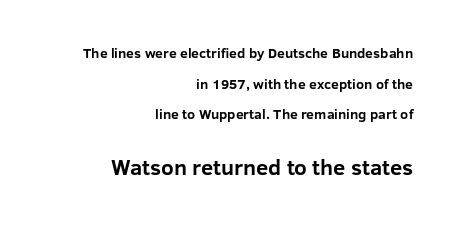
The image shows 22 px bold type, upright; set right-aligned, loose line spacing (2.18x), normal letter spacing, not underlined; the second (bottom) block is 1.57x larger.
